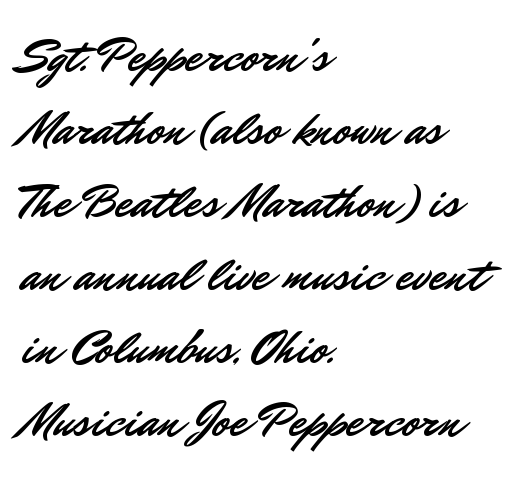
Between one letter and the next there's only the usual sliver of space. Does the type have serifs? No, each stem ends abruptly. The compositor pushed each line to the left boundary.
